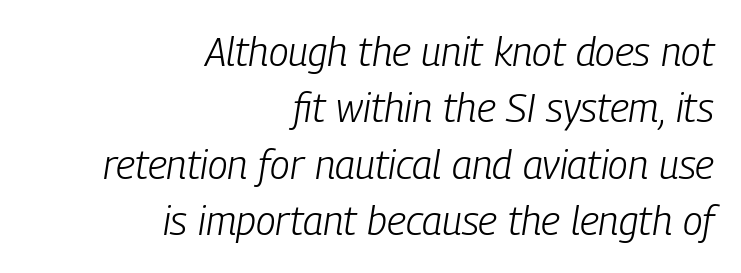
Q: Is the text bold? A: No.
Q: Is the text italic (slanted)? A: Yes, it leans right by about 9 degrees.
Q: Is the text underlined? A: No.
Q: How is the paragraph aligned? A: Right-aligned.
Q: Is the spacing between letters normal or unusually wide? A: Normal.
Q: Is the spacing between lines tight, normal or loose? A: Normal.
Q: Width (condensed, normal, or wide)? A: Condensed.
Q: Stroke contrast? A: Low.
Q: x-height? A: Medium.
Q: Monospaced? A: No.
